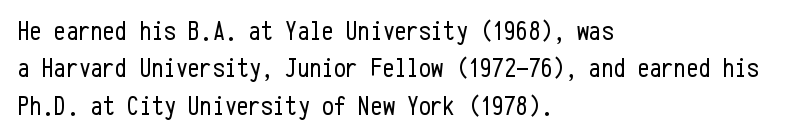
Q: Is the text bold? A: No.
Q: Is the text italic (slanted)? A: No, it is upright.
Q: Is the text underlined? A: No.
Q: How is the paragraph aligned? A: Left-aligned.
Q: Is the spacing between letters normal or unusually wide? A: Normal.
Q: Is the spacing between lines tight, normal or loose? A: Normal.
